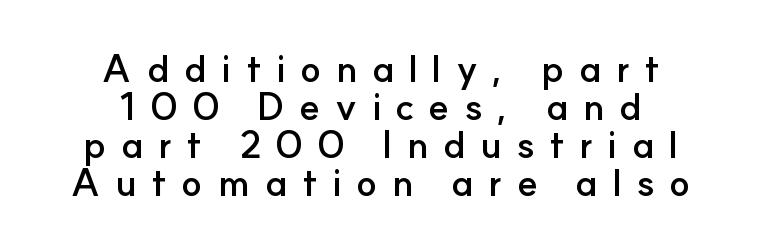
The image shows 38 px semibold sans-serif type, upright; set centered, tight line spacing (1.0x), unusually wide letter spacing (+0.38 em), not underlined; low stroke contrast and a small x-height.
